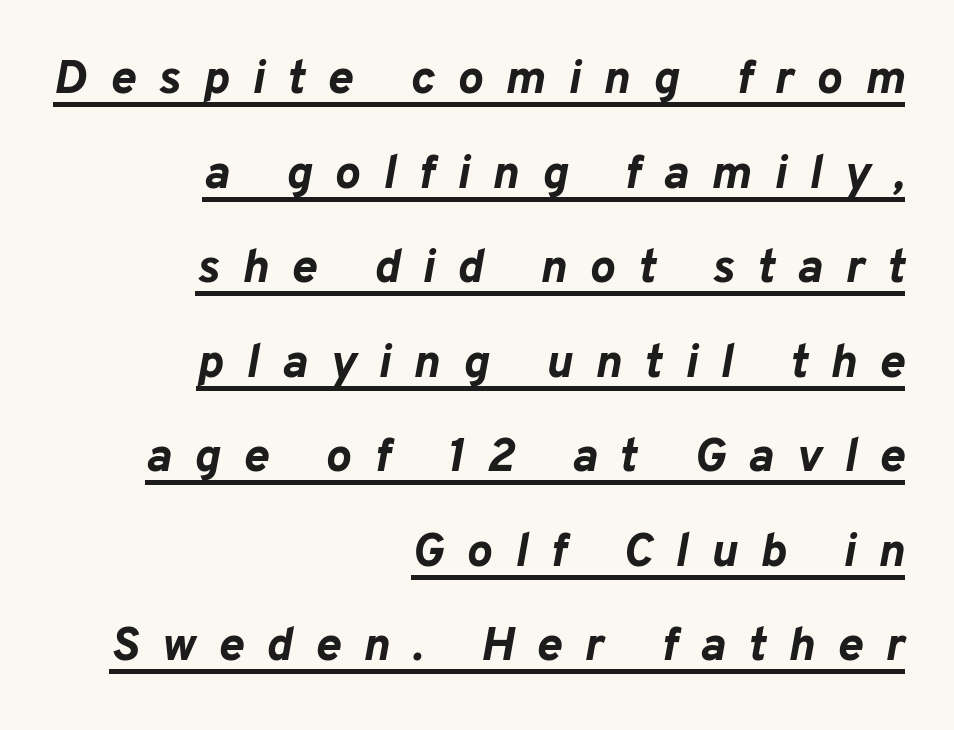
Q: Is the text bold? A: Yes.
Q: Is the text italic (slanted)? A: Yes, it leans right by about 10 degrees.
Q: Is the text underlined? A: Yes.
Q: How is the paragraph aligned? A: Right-aligned.
Q: Is the spacing between letters normal or unusually wide? A: Unusually wide.
Q: Is the spacing between lines tight, normal or loose? A: Loose.
Q: Width (condensed, normal, or wide)? A: Normal.
Q: Stroke contrast? A: Low.
Q: x-height? A: Medium.
Q: Monospaced? A: No.
